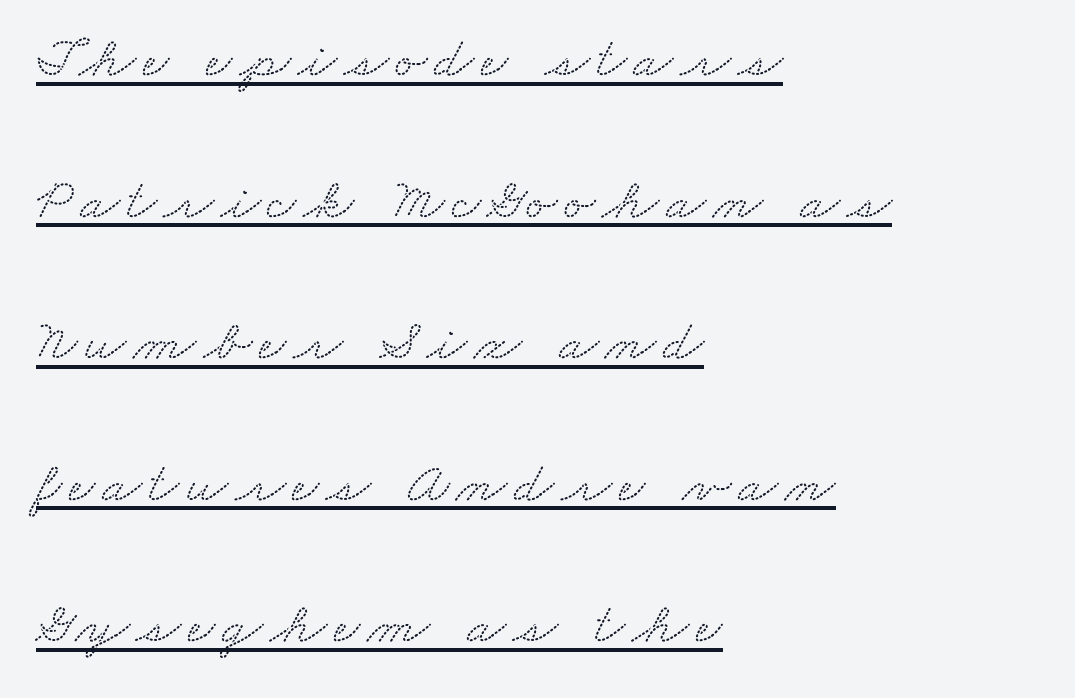
Q: Is the typeface a serif or a sans-serif typeface? A: Serif.
Q: Is the text underlined? A: Yes.
Q: How is the paragraph aligned? A: Left-aligned.
Q: Is the spacing between lines tight, normal or loose? A: Loose.
Q: Width (condensed, normal, or wide)? A: Wide.
Q: Stroke contrast? A: Low.
Q: x-height? A: Small.
Q: Monospaced? A: No.
